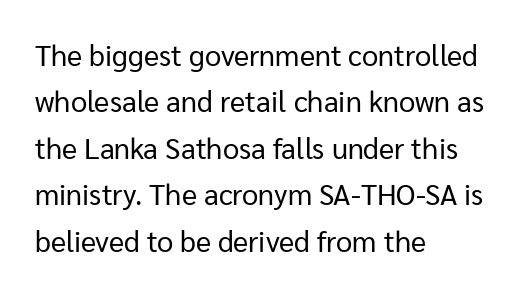
Q: Is the text bold? A: No.
Q: Is the text italic (slanted)? A: No, it is upright.
Q: Is the typeface a serif or a sans-serif typeface? A: Sans-serif.
Q: Is the text underlined? A: No.
Q: How is the paragraph aligned? A: Left-aligned.
Q: Is the spacing between letters normal or unusually wide? A: Normal.
Q: Is the spacing between lines tight, normal or loose? A: Normal.
Q: Width (condensed, normal, or wide)? A: Normal.
Q: Stroke contrast? A: Low.
Q: x-height? A: Medium.
Q: Monospaced? A: No.
